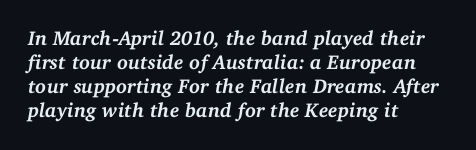
The image shows 20 px bold type, italic (leaning right); set left-aligned, line spacing 1.2x, normal letter spacing, not underlined.
